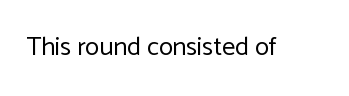
{"italic": "no", "bold": "no", "underline": "no", "letter_spacing": "normal", "letter_spacing_em": 0.0, "glyph_px": 26}
